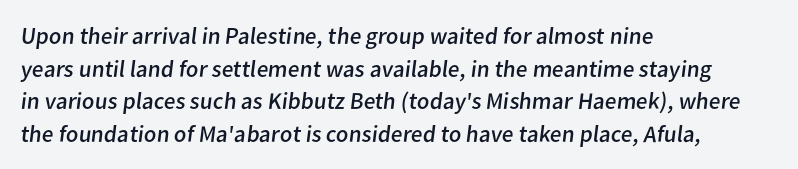
{"bold": "no", "underline": "no", "align": "left", "line_spacing": "normal", "line_spacing_ratio": 1.36, "letter_spacing": "normal", "letter_spacing_em": 0.0, "glyph_px": 24}
